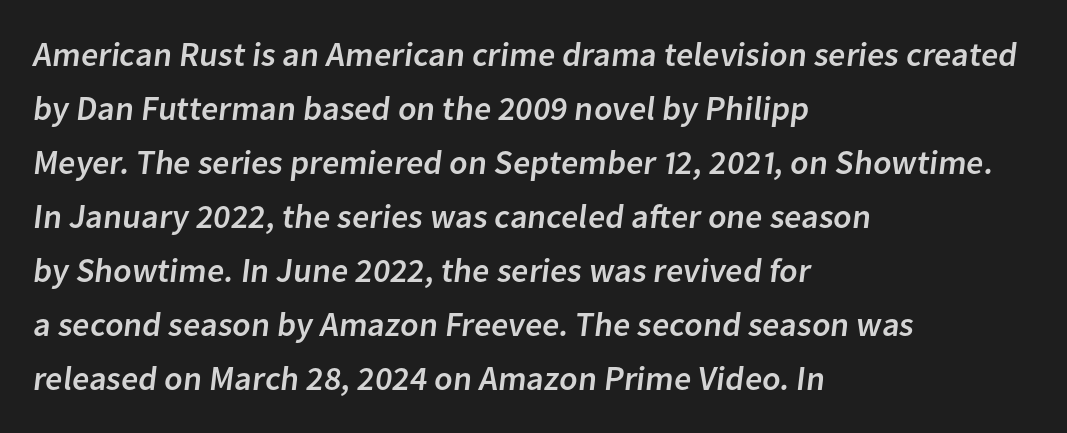
{"serif": "no", "width": "normal", "stroke_contrast": "low", "x_height": "medium", "monospaced": "no", "underline": "no", "align": "left", "line_spacing": "normal", "line_spacing_ratio": 1.59, "letter_spacing": "normal", "letter_spacing_em": 0.0, "glyph_px": 34}
